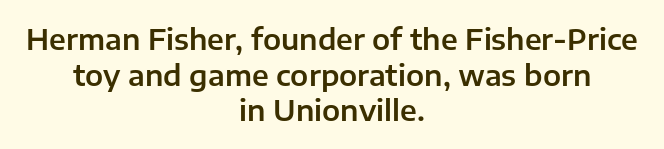
The image shows 29 px sans-serif type, upright; set centered, line spacing 1.23x, normal letter spacing, not underlined; low stroke contrast and a medium x-height.
